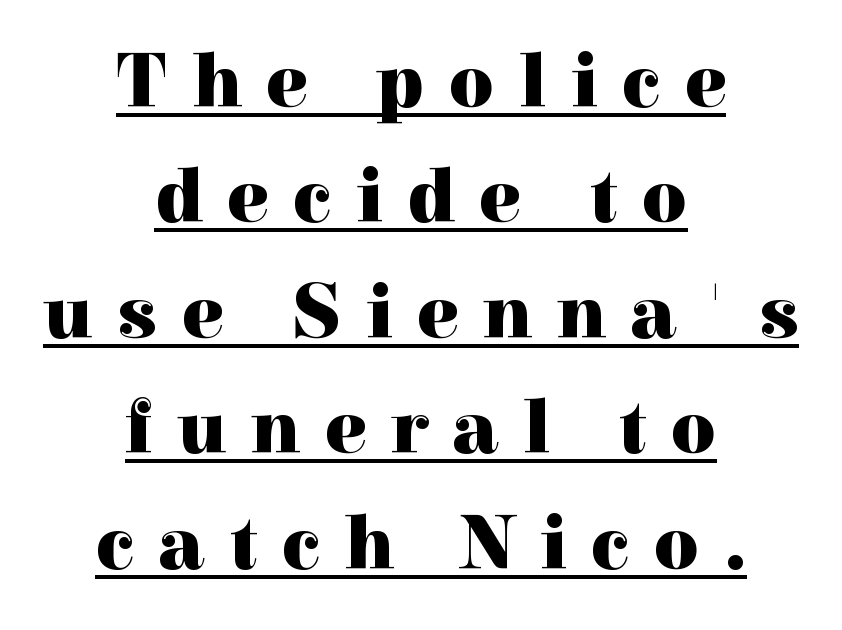
The image shows 77 px heavy serif type, upright; set centered, normal line spacing (1.5x), unusually wide letter spacing (+0.32 em), underlined; a medium x-height.
